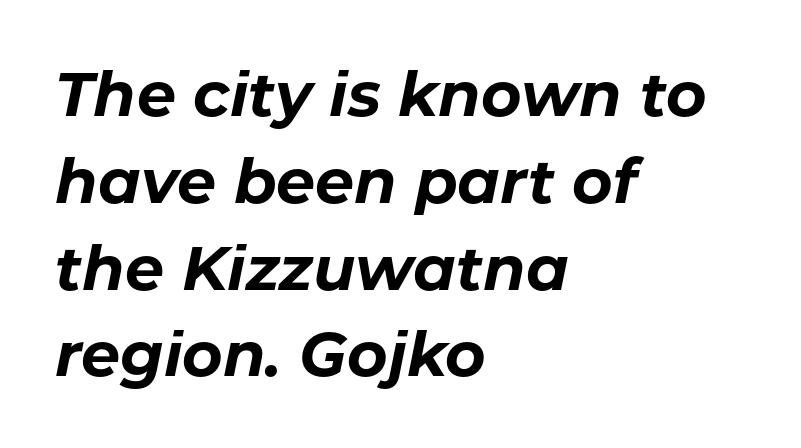
{"italic": "yes", "lean": "right", "slant_degrees": 11, "bold": "yes", "weight": "bold", "width": "normal", "stroke_contrast": "low", "x_height": "medium", "monospaced": "no", "underline": "no", "align": "left", "line_spacing": "normal", "line_spacing_ratio": 1.4, "letter_spacing": "normal", "letter_spacing_em": 0.0, "glyph_px": 62}
